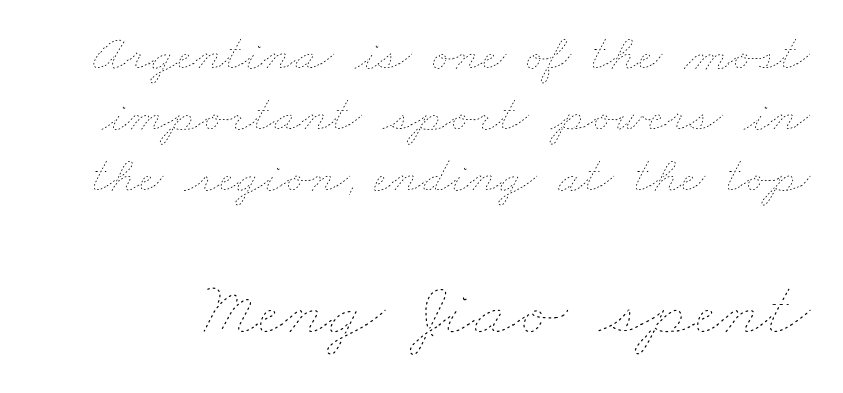
Q: Is the text bold? A: No.
Q: Is the text underlined? A: No.
Q: Is the spacing between letters normal or unusually wide? A: Normal.
Q: Is the spacing between lines tight, normal or loose? A: Tight.
Q: Which block of text is set in a larger size, the first (top) or the second (bottom)? A: The second (bottom) one.
Q: Width (condensed, normal, or wide)? A: Wide.
Q: Stroke contrast? A: Low.
Q: x-height? A: Small.
Q: Monospaced? A: No.
